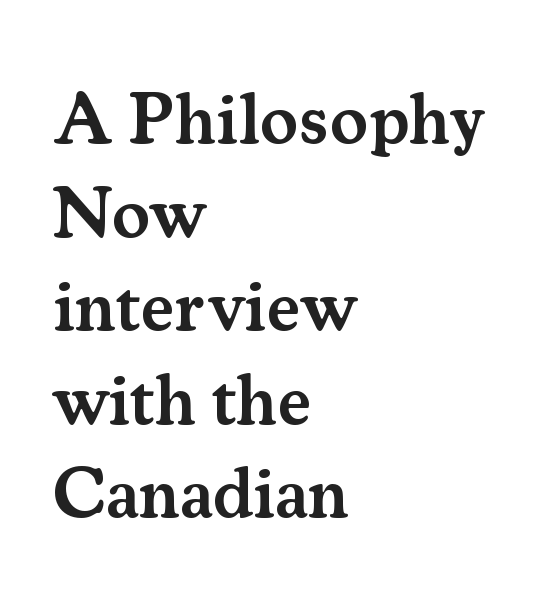
{"serif": "yes", "italic": "no", "bold": "semi", "weight": "semibold", "width": "normal", "stroke_contrast": "medium", "x_height": "small", "monospaced": "no", "underline": "no", "align": "left", "line_spacing": "normal", "line_spacing_ratio": 1.3, "letter_spacing": "normal", "letter_spacing_em": 0.0, "glyph_px": 72}
